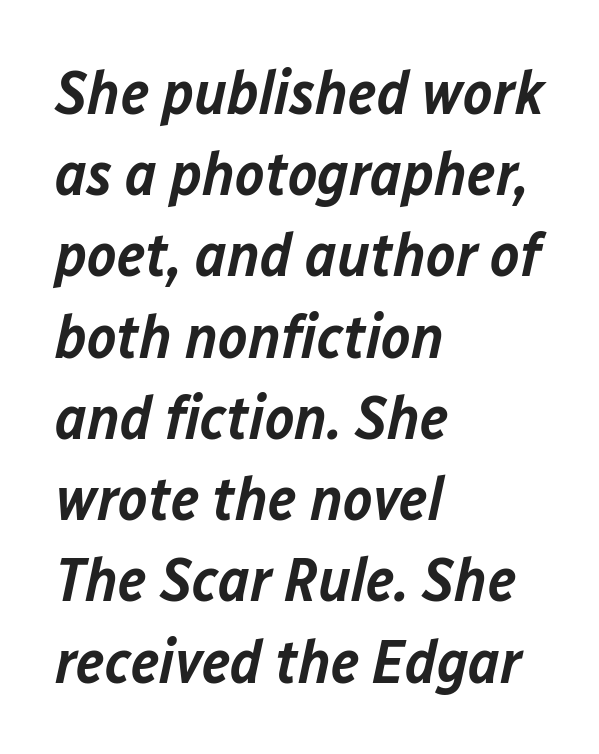
Descender tails drop into unmarked territory. Reading down the block, your eye returns to a fixed left position each line. A typesetter would call this proportional, since set widths differ per character. The rendering keeps characters at their native spacing.
